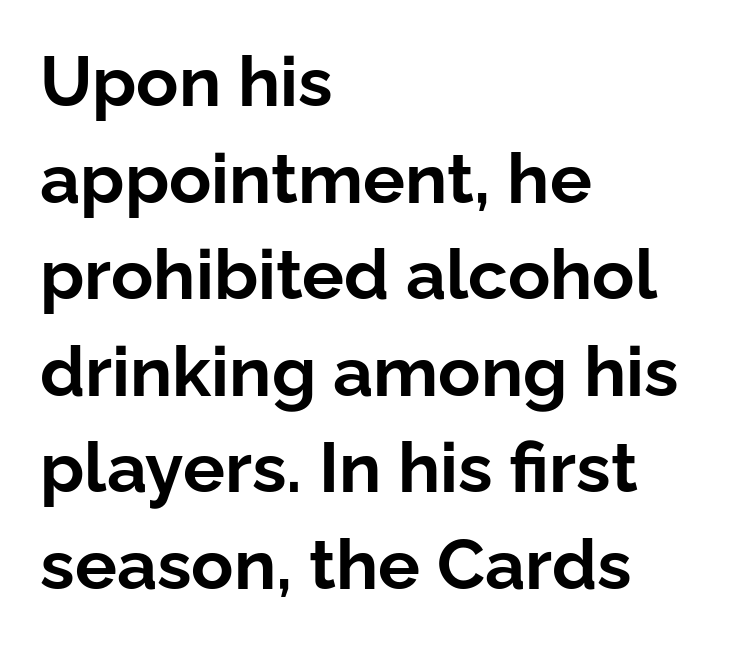
{"serif": "no", "italic": "no", "bold": "yes", "weight": "bold", "width": "normal", "stroke_contrast": "low", "x_height": "medium", "monospaced": "no", "underline": "no", "align": "left", "line_spacing": "normal", "line_spacing_ratio": 1.38, "letter_spacing": "normal", "letter_spacing_em": 0.0, "glyph_px": 70}
